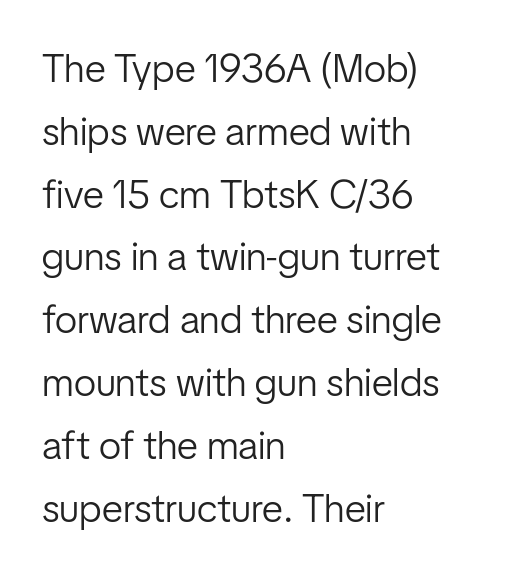
Is the letter spacing exaggerated? No — it looks like the ordinary default. You could not count columns in this text — the font is proportionally spaced. The rag falls on the right side of this text block. This sample uses a sans-serif face.
